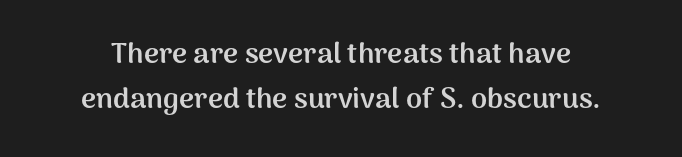
The image shows 29 px semibold sans-serif type, upright; set centered, normal line spacing (1.56x), normal letter spacing, not underlined; medium stroke contrast and a medium x-height.
